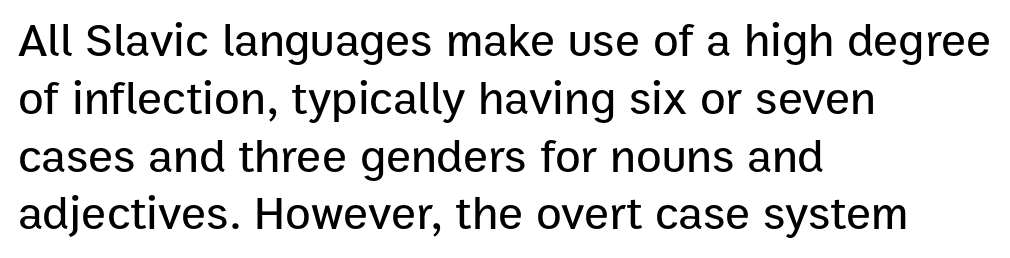
These lines are rendered in a variable-pitch font. The baseline area is clear. These lines are set flush left with a ragged right edge. No italicization has been applied; the sample stays upright.
